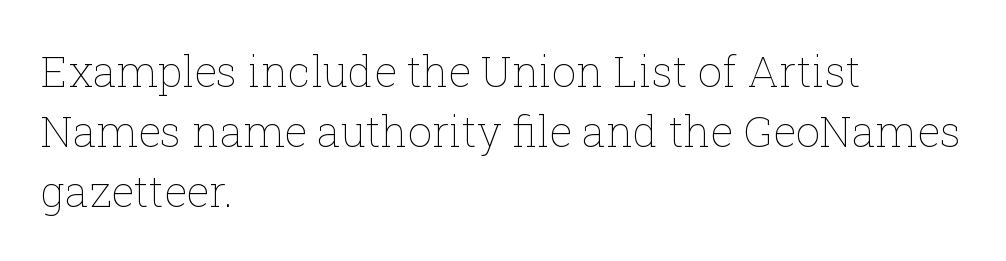
The image shows 43 px thin type, upright; set left-aligned, normal line spacing (1.4x), normal letter spacing, not underlined; low stroke contrast and a medium x-height.
